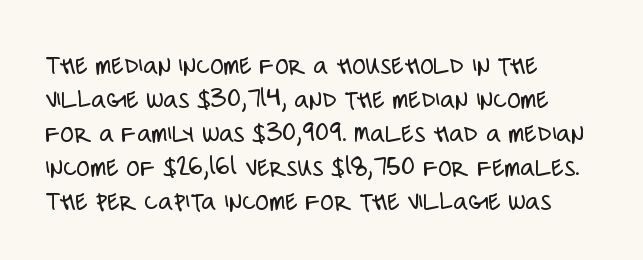
The image shows 28 px light, condensed sans-serif type, upright; set left-aligned, line spacing 1.21x, normal letter spacing, not underlined; low stroke contrast and a large x-height.
